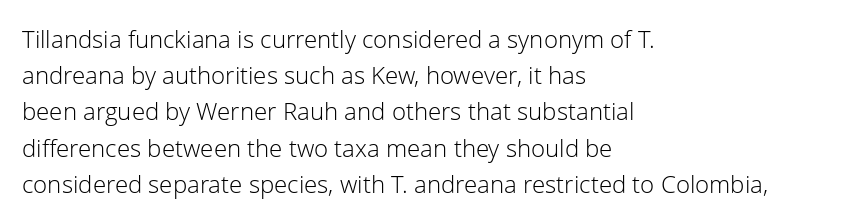
Default kerning and tracking; the words read as compact shapes. Tall strokes in this sample are plumb rather than angled. This rendering uses left alignment, leaving the right contour irregular. Students, observe: this is what conventionally led text looks like. Each stroke keeps to a modest, everyday thickness or less. Honestly, there is no underline to notice here at all.
